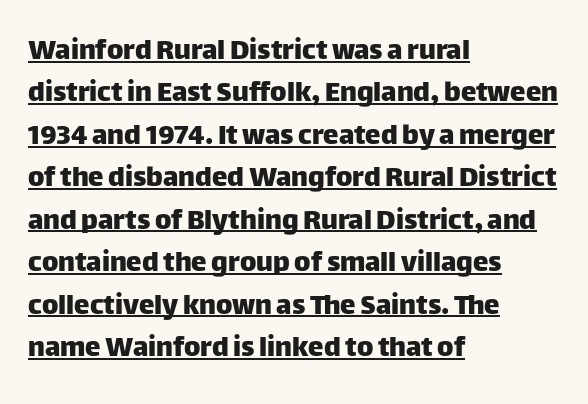
The image shows 31 px sans-serif type, upright; set left-aligned, normal line spacing (1.37x), normal letter spacing, underlined; low stroke contrast and a large x-height.
